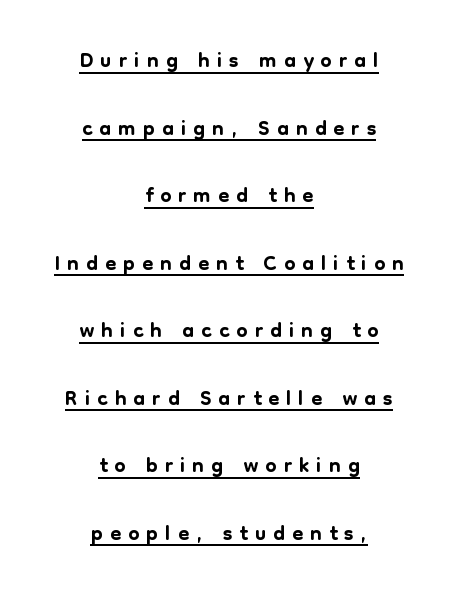
Q: Is the text italic (slanted)? A: No, it is upright.
Q: Is the typeface a serif or a sans-serif typeface? A: Sans-serif.
Q: Is the text underlined? A: Yes.
Q: How is the paragraph aligned? A: Centered.
Q: Is the spacing between letters normal or unusually wide? A: Unusually wide.
Q: Is the spacing between lines tight, normal or loose? A: Loose.
Q: Width (condensed, normal, or wide)? A: Normal.
Q: Stroke contrast? A: Low.
Q: x-height? A: Medium.
Q: Monospaced? A: No.
